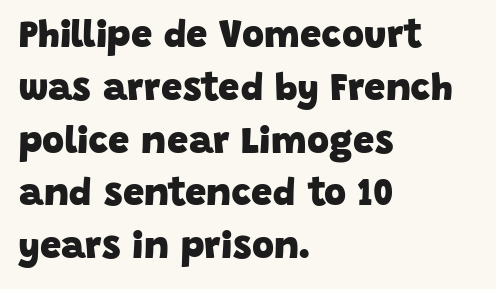
The image shows 38 px heavy sans-serif type; set left-aligned, normal line spacing (1.39x), normal letter spacing, not underlined; low stroke contrast and a large x-height.
